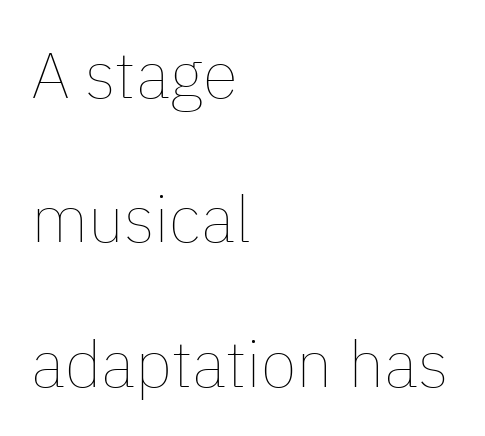
{"italic": "no", "bold": "no", "weight": "thin", "width": "normal", "stroke_contrast": "low", "x_height": "medium", "monospaced": "no", "underline": "no", "align": "left", "line_spacing": "loose", "line_spacing_ratio": 2.22, "letter_spacing": "normal", "letter_spacing_em": 0.0, "glyph_px": 65}
